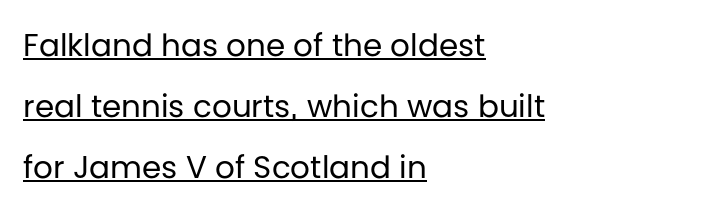
{"serif": "no", "italic": "no", "bold": "no", "weight": "regular", "width": "normal", "stroke_contrast": "low", "x_height": "large", "monospaced": "no", "underline": "yes", "align": "left", "line_spacing": "loose", "line_spacing_ratio": 1.96, "letter_spacing": "normal", "letter_spacing_em": 0.0, "glyph_px": 31}
